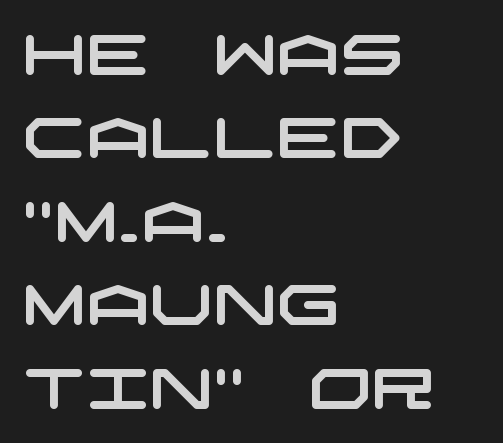
Q: Is the typeface a serif or a sans-serif typeface? A: Sans-serif.
Q: Is the text underlined? A: No.
Q: How is the paragraph aligned? A: Left-aligned.
Q: Is the spacing between letters normal or unusually wide? A: Normal.
Q: Is the spacing between lines tight, normal or loose? A: Normal.
Q: Width (condensed, normal, or wide)? A: Wide.
Q: Stroke contrast? A: Low.
Q: x-height? A: Large.
